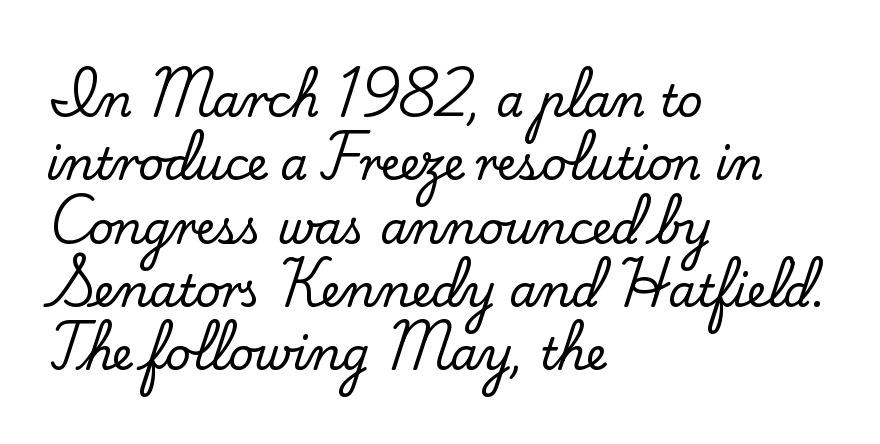
Whoever set this chose a conventional vertical rhythm. The glyphs are unaccompanied by any horizontal stroke below them. Casual observation: everything's shoved over to the left. Honestly, the letter spacing is just normal — you wouldn't notice it.
